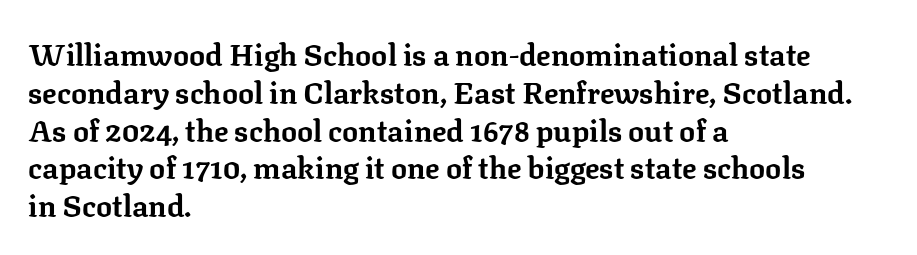
{"serif": "yes", "italic": "no", "bold": "yes", "weight": "bold", "width": "normal", "stroke_contrast": "low", "x_height": "medium", "monospaced": "no", "underline": "no", "align": "left", "line_spacing": "normal", "line_spacing_ratio": 1.26, "letter_spacing": "normal", "letter_spacing_em": 0.0, "glyph_px": 30}
